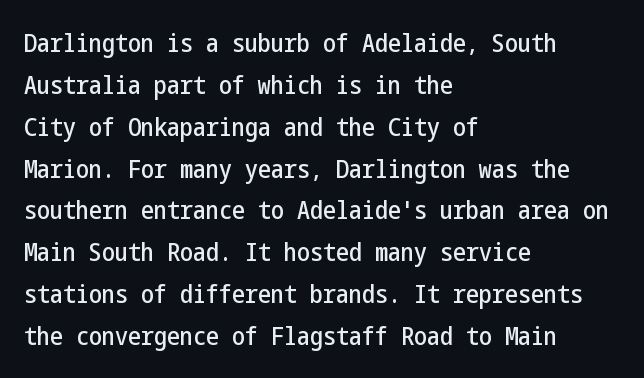
The image shows 26 px text type, upright; set left-aligned, normal line spacing (1.61x), normal letter spacing, not underlined.
